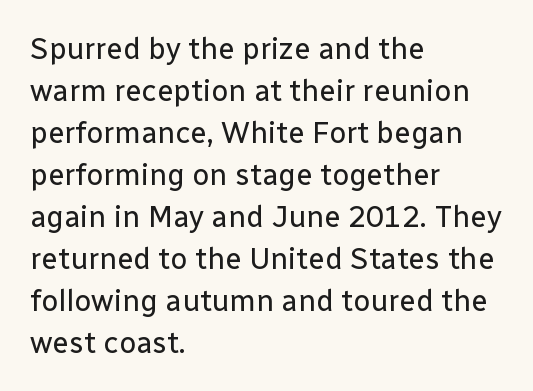
{"serif": "no", "italic": "no", "bold": "no", "weight": "regular", "width": "normal", "stroke_contrast": "low", "x_height": "medium", "monospaced": "no", "underline": "no", "align": "left", "line_spacing": "normal", "line_spacing_ratio": 1.4, "letter_spacing": "normal", "letter_spacing_em": 0.0, "glyph_px": 30}
